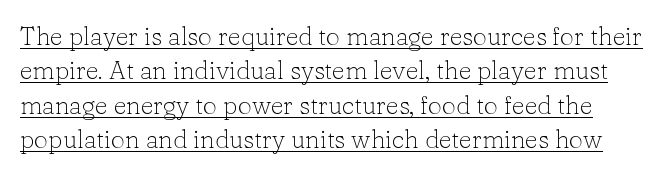
Vertical spacing — default. These glyphs show unthickened strokes, regular width or finer. Does extra space separate the letters? No, they use regular spacing. Quick note: underline on. A roman cut, with each character standing at attention.
